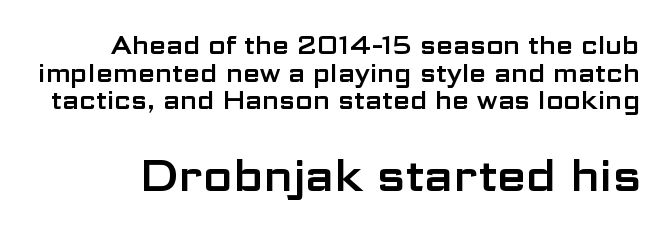
The image shows 43 px wide sans-serif type, upright; set tight line spacing (1.11x), normal letter spacing, not underlined; the second (bottom) block is 1.72x larger; low stroke contrast and a medium x-height.
